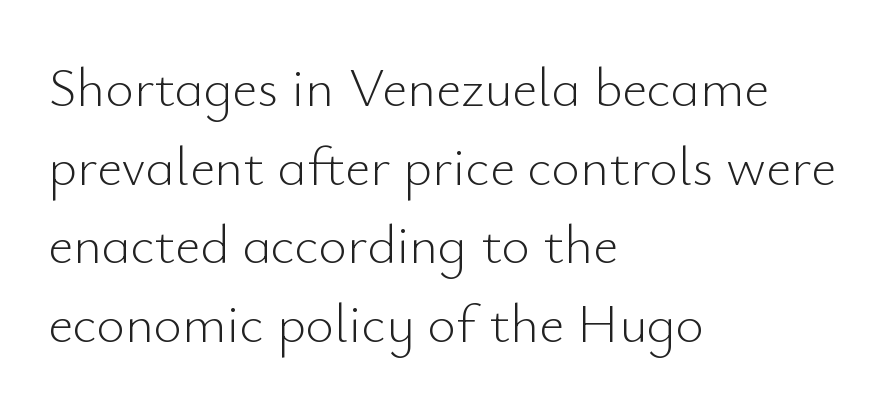
The image shows 55 px light sans-serif type, upright; set left-aligned, normal line spacing (1.43x), normal letter spacing, not underlined; low stroke contrast and a small x-height.
